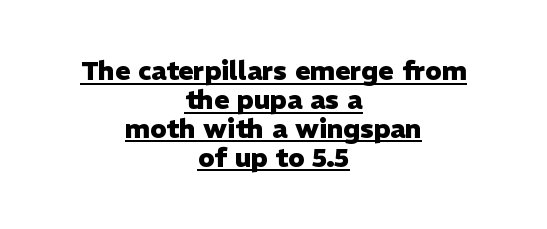
The rag falls on both sides of this text block equally. These lines keep a tight, regular rhythm from letter to letter. The passage shown stacks its lines with hardly any gap. Underlined type.
